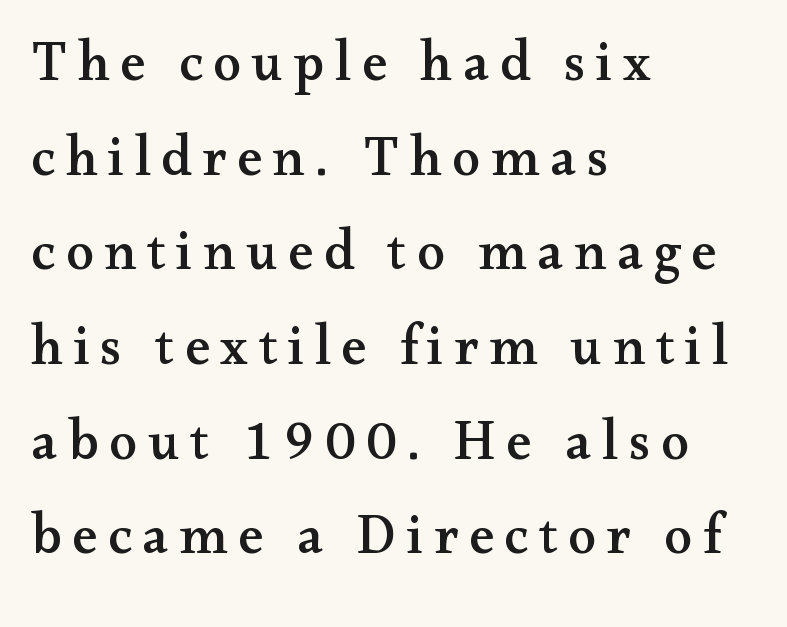
The image shows 56 px wide serif type, upright; set left-aligned, normal line spacing (1.69x), not underlined; medium stroke contrast and a small x-height.
